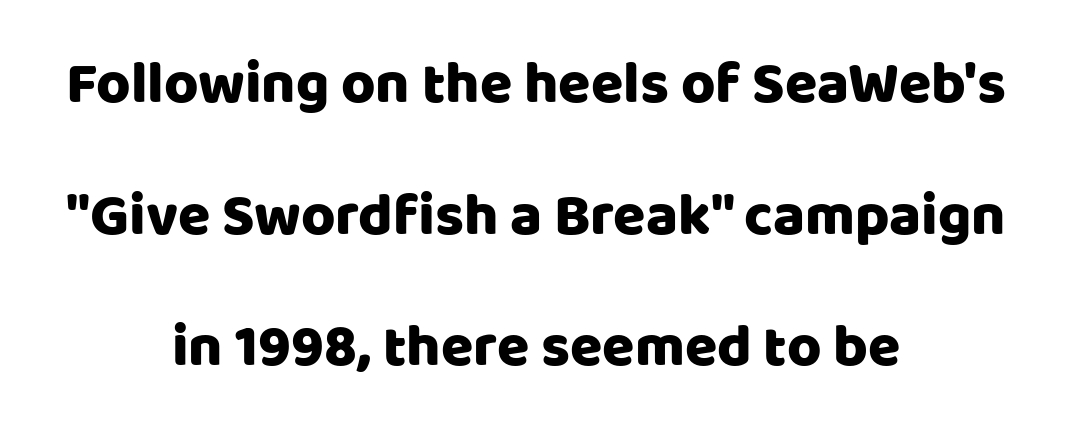
Q: Is the text italic (slanted)? A: No, it is upright.
Q: Is the typeface a serif or a sans-serif typeface? A: Sans-serif.
Q: Is the text underlined? A: No.
Q: How is the paragraph aligned? A: Centered.
Q: Is the spacing between letters normal or unusually wide? A: Normal.
Q: Is the spacing between lines tight, normal or loose? A: Loose.
Q: Width (condensed, normal, or wide)? A: Normal.
Q: Stroke contrast? A: Low.
Q: x-height? A: Large.
Q: Monospaced? A: No.
